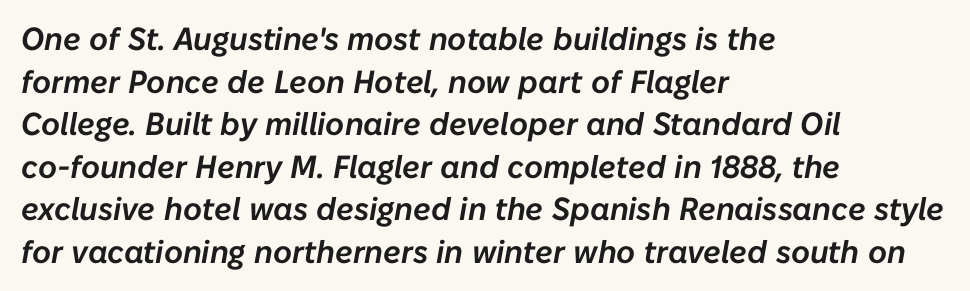
The image shows 32 px text type, italic (leaning right); set left-aligned, normal line spacing (1.33x), normal letter spacing, not underlined; low stroke contrast and a medium x-height.
